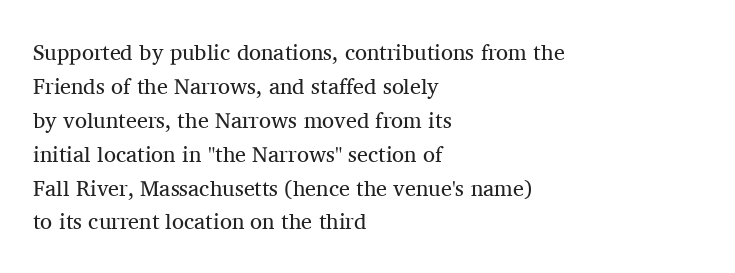
{"italic": "no", "bold": "no", "underline": "no", "align": "left", "line_spacing": "normal", "line_spacing_ratio": 1.54, "letter_spacing": "normal", "letter_spacing_em": 0.0, "glyph_px": 22}
